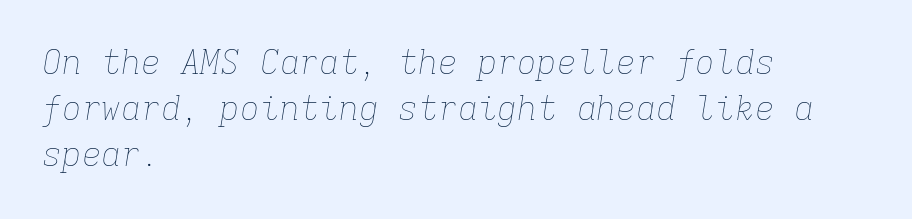
{"italic": "yes", "lean": "right", "slant_degrees": 9, "bold": "no", "weight": "thin", "width": "normal", "stroke_contrast": "low", "x_height": "medium", "monospaced": "yes", "underline": "no", "align": "left", "line_spacing": "normal", "line_spacing_ratio": 1.4, "letter_spacing": "normal", "letter_spacing_em": 0.0, "glyph_px": 33}
